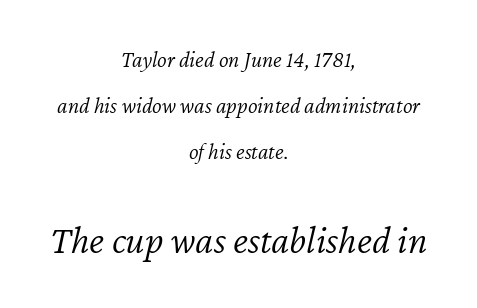
Reading down the column, the eye jumps a long way to each next line. The whole block is typeset with a tilt. Characters follow at the spacing the type designer built in. The strokes carry an ordinary text weight at most.
